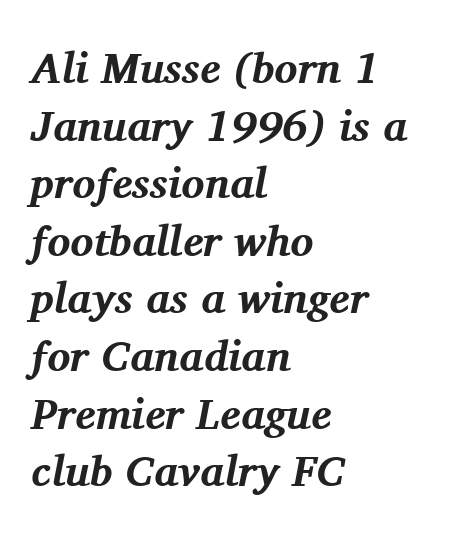
Does extra space separate the letters? No, they use regular spacing. Horizontal alignment here is leftward, the default for most running prose. Reading down the column, the eye jumps a familiar distance to each next line. Tall strokes in this sample are angled rather than plumb. The letters advance in unequal steps, a hallmark of proportional type. The passage shown is not underscored anywhere.
